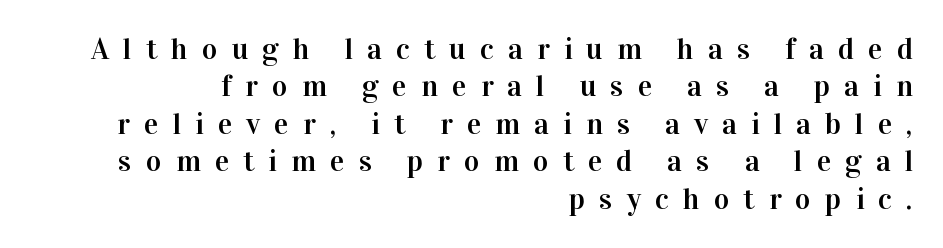
Q: Is the text italic (slanted)? A: No, it is upright.
Q: Is the typeface a serif or a sans-serif typeface? A: Serif.
Q: Is the text underlined? A: No.
Q: How is the paragraph aligned? A: Right-aligned.
Q: Is the spacing between letters normal or unusually wide? A: Unusually wide.
Q: Is the spacing between lines tight, normal or loose? A: Normal.
Q: Width (condensed, normal, or wide)? A: Normal.
Q: Stroke contrast? A: High.
Q: x-height? A: Medium.
Q: Monospaced? A: No.
